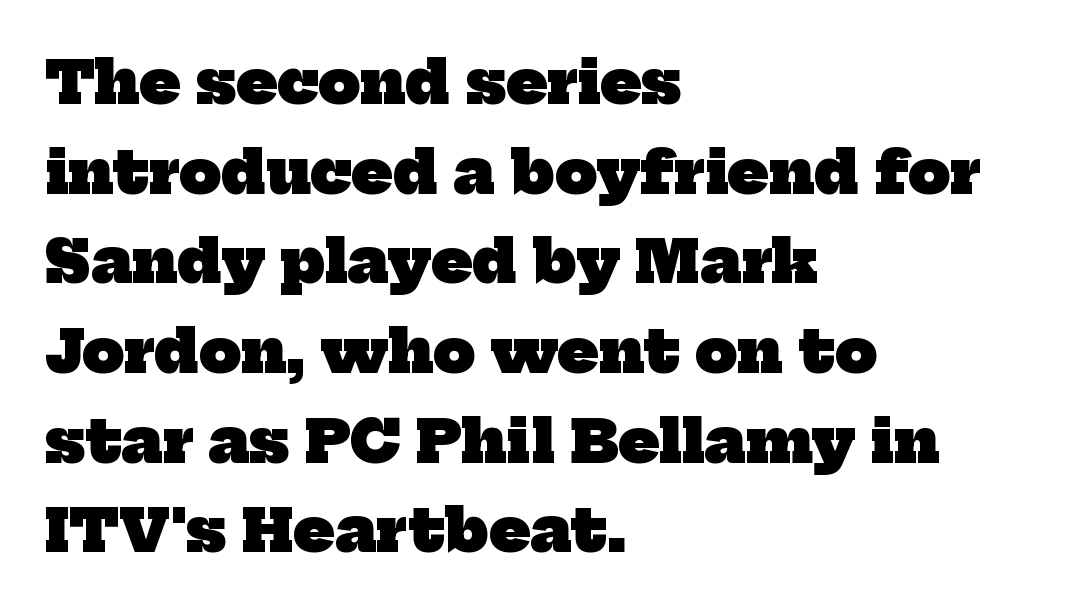
{"serif": "yes", "bold": "yes", "weight": "heavy", "width": "normal", "stroke_contrast": "low", "x_height": "medium", "monospaced": "no", "underline": "no", "align": "left", "line_spacing": "normal", "line_spacing_ratio": 1.52, "letter_spacing": "normal", "letter_spacing_em": 0.0, "glyph_px": 59}
